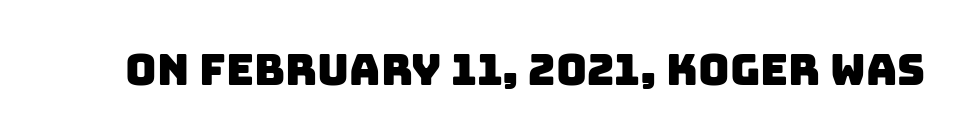
The image shows 43 px sans-serif type; set normal letter spacing, not underlined; low stroke contrast and a large x-height.
